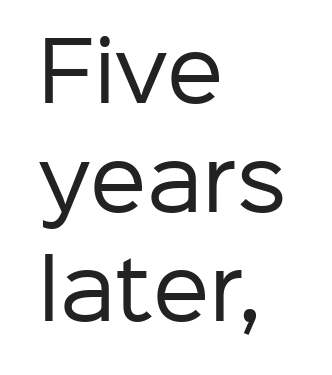
The image shows 80 px regular-weight sans-serif type, upright; set left-aligned, normal line spacing (1.36x), normal letter spacing, not underlined; low stroke contrast and a medium x-height.
